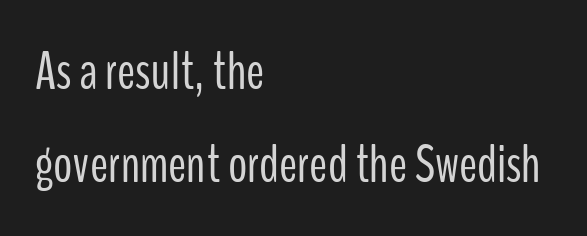
Italic? Not at all — the glyphs are vertical. This sample has the flowing, uneven cadence of proportional lettering. The face used here is rendered with its standard letterfit. Only glyphs here, with clear space below each row.
